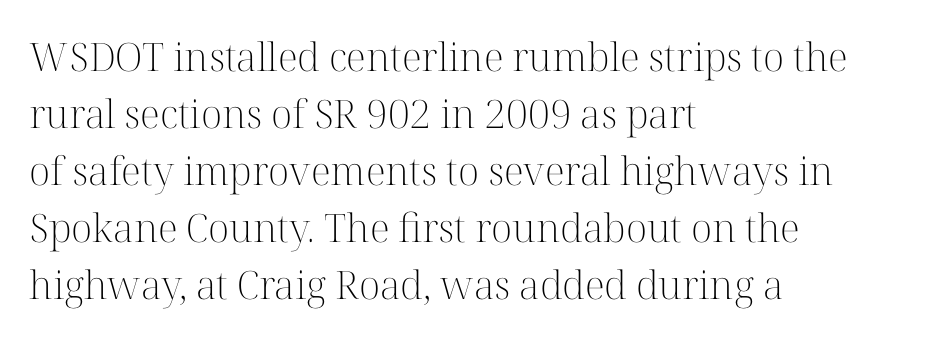
Each letter's strokes conclude with small projecting serifs. Nobody drew a line under any word here. Whoever set this chose a conventional vertical rhythm. Caption: standard tracking, unaltered. The typeface has the unassuming heft of standard copy or less.
